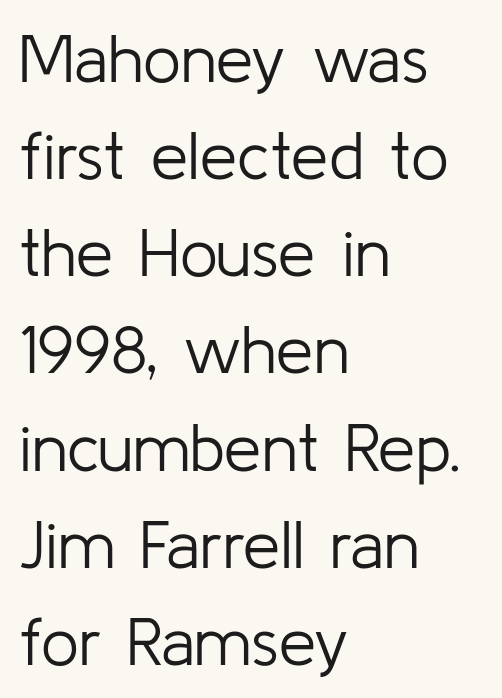
{"serif": "no", "italic": "no", "bold": "no", "weight": "light", "width": "normal", "stroke_contrast": "low", "x_height": "medium", "monospaced": "no", "underline": "no", "align": "left", "line_spacing": "normal", "line_spacing_ratio": 1.45, "letter_spacing": "normal", "letter_spacing_em": 0.0, "glyph_px": 67}
